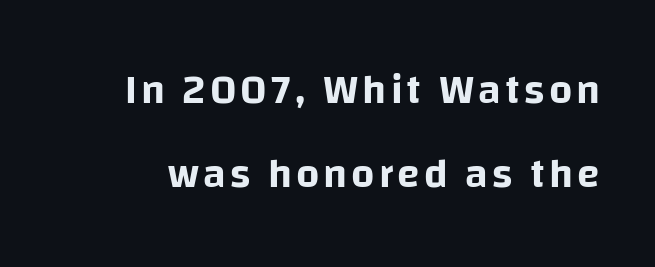
{"serif": "no", "italic": "no", "width": "normal", "stroke_contrast": "low", "x_height": "large", "monospaced": "no", "underline": "no", "line_spacing": "loose", "line_spacing_ratio": 2.05, "glyph_px": 41}
